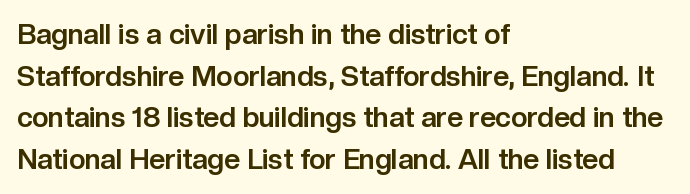
This rendering uses left alignment, leaving the right contour irregular. This is sans-serif lettering, the kind often seen on screens and signage. Do the letters lean? They stand straight. Glyph-to-glyph distance matches everyday printed text. Students, observe: this is what conventionally led text looks like.
